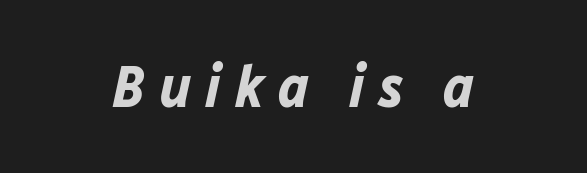
Decoration check: the copy has no underline. The setting favours the middle, as headings and verse often do. Someone cranked the tracking dial way up on this one. Every letter is thick-stroked: bold, no question. It's the slanting kind of type. Here the designer chose a conventional face with non-uniform glyph widths.
